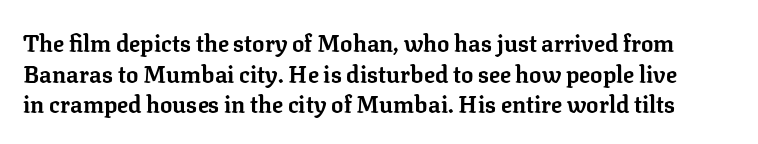
Q: Is the text bold? A: Yes.
Q: Is the text italic (slanted)? A: No, it is upright.
Q: Is the text underlined? A: No.
Q: Is the spacing between letters normal or unusually wide? A: Normal.
Q: Is the spacing between lines tight, normal or loose? A: Normal.
